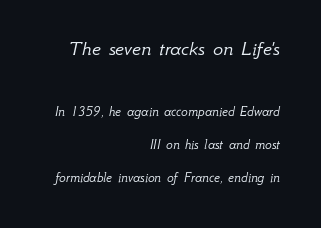
Does the lettering tilt? It does — this is italic. Two sizes are in play, and the larger belongs to the first block. Horizontal bands of white between lines are thick stripes. The letterforms sit shoulder to shoulder at normal distance. The string is rendered with underlining switched off. Reading down the block, your eye finds every line finishing at a fixed right position.
